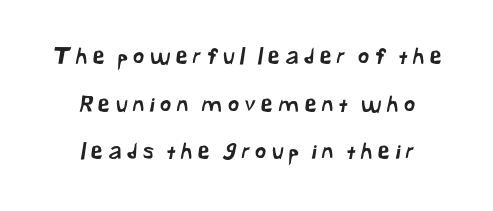
{"underline": "no", "align": "center", "line_spacing": "loose", "line_spacing_ratio": 2.17, "letter_spacing": "wide", "letter_spacing_em": 0.24, "glyph_px": 22}
